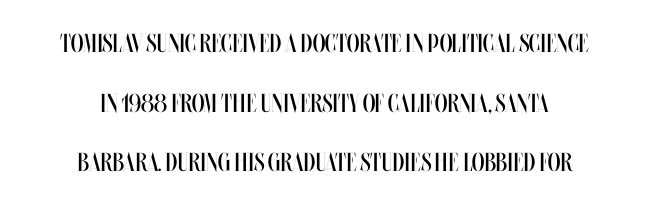
Q: Is the text bold? A: No.
Q: Is the text italic (slanted)? A: No, it is upright.
Q: Is the text underlined? A: No.
Q: How is the paragraph aligned? A: Centered.
Q: Is the spacing between letters normal or unusually wide? A: Normal.
Q: Is the spacing between lines tight, normal or loose? A: Loose.
